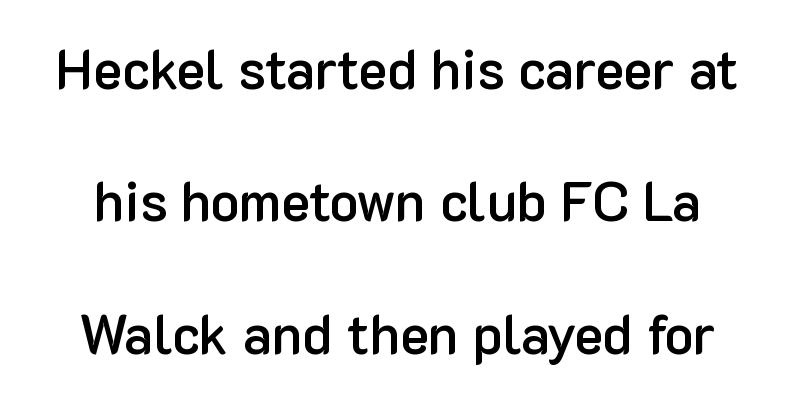
{"serif": "no", "italic": "no", "bold": "semi", "weight": "semibold", "width": "normal", "stroke_contrast": "low", "x_height": "medium", "monospaced": "no", "underline": "no", "line_spacing": "loose", "line_spacing_ratio": 2.45, "letter_spacing": "normal", "letter_spacing_em": 0.0, "glyph_px": 54}
